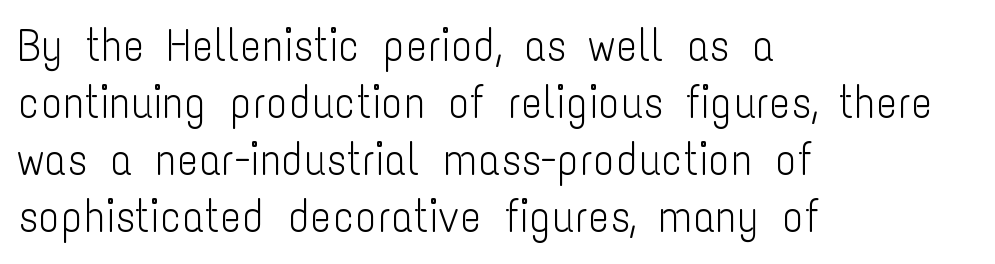
Q: Is the text bold? A: No.
Q: Is the text italic (slanted)? A: No, it is upright.
Q: Is the typeface a serif or a sans-serif typeface? A: Sans-serif.
Q: Is the text underlined? A: No.
Q: How is the paragraph aligned? A: Left-aligned.
Q: Is the spacing between letters normal or unusually wide? A: Normal.
Q: Is the spacing between lines tight, normal or loose? A: Normal.
Q: Width (condensed, normal, or wide)? A: Condensed.
Q: Stroke contrast? A: Low.
Q: x-height? A: Medium.
Q: Monospaced? A: No.
